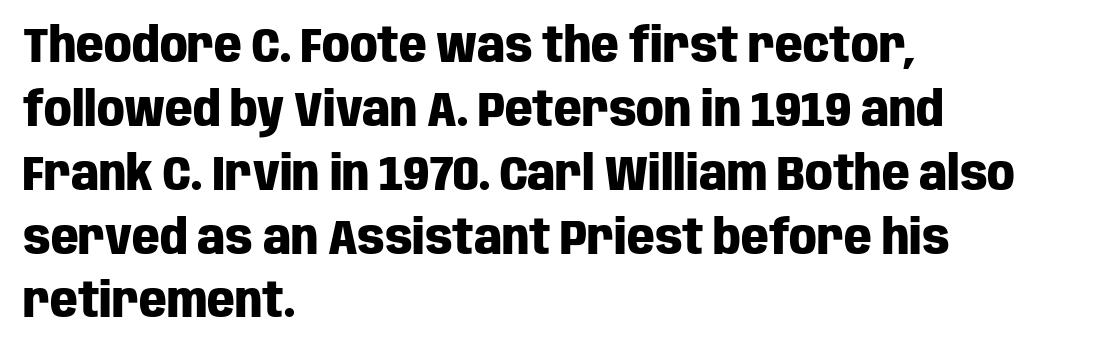
The image shows 48 px heavy, condensed sans-serif type, upright; set left-aligned, normal line spacing (1.33x), normal letter spacing, not underlined; low stroke contrast and a large x-height.
